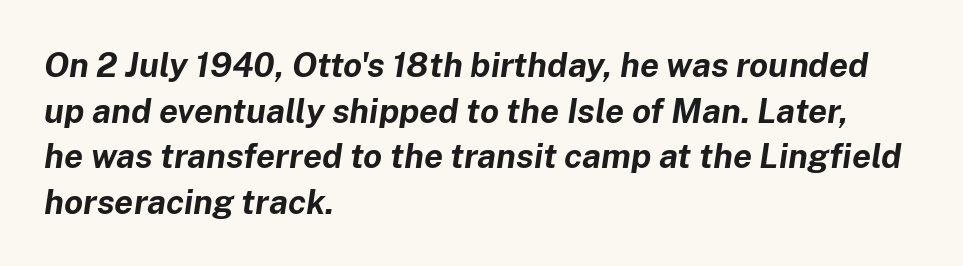
Q: Is the text bold? A: Yes.
Q: Is the text italic (slanted)? A: Yes, it leans right by about 8 degrees.
Q: Is the text underlined? A: No.
Q: How is the paragraph aligned? A: Left-aligned.
Q: Is the spacing between letters normal or unusually wide? A: Normal.
Q: Is the spacing between lines tight, normal or loose? A: Normal.
Q: Width (condensed, normal, or wide)? A: Normal.
Q: Stroke contrast? A: Low.
Q: x-height? A: Medium.
Q: Monospaced? A: No.
